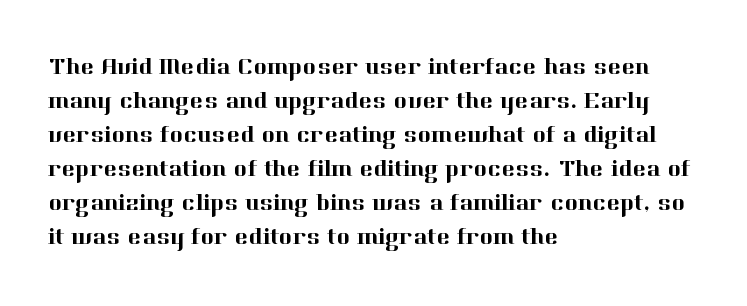
Q: Is the text italic (slanted)? A: No, it is upright.
Q: Is the text underlined? A: No.
Q: How is the paragraph aligned? A: Left-aligned.
Q: Is the spacing between letters normal or unusually wide? A: Normal.
Q: Is the spacing between lines tight, normal or loose? A: Normal.
